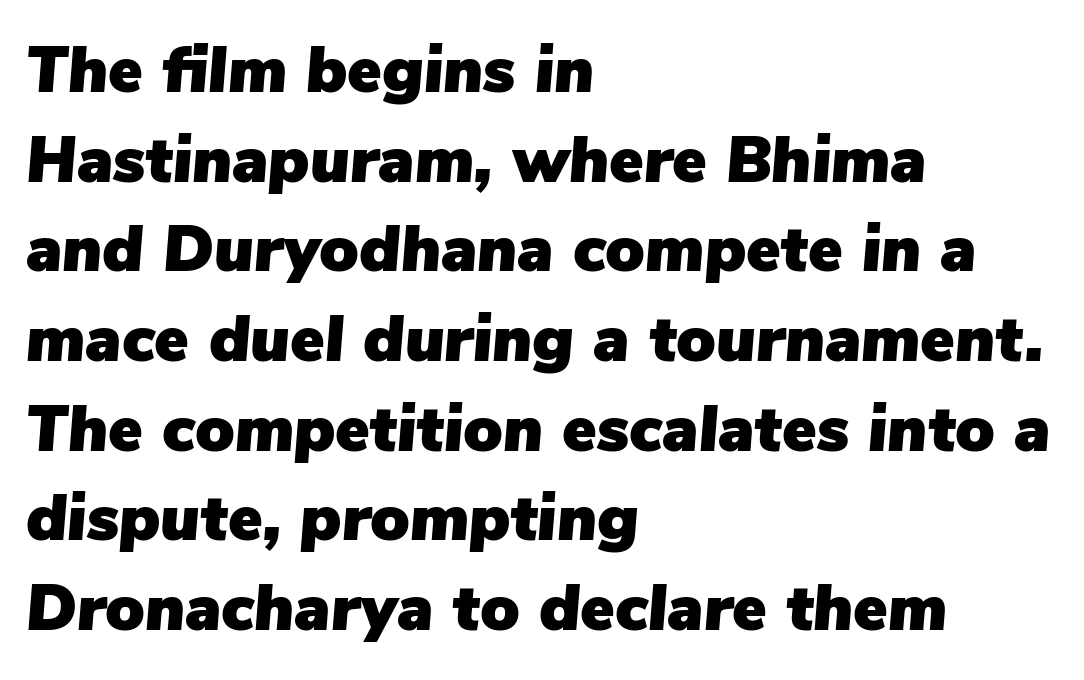
The image shows 65 px text type, italic (leaning right); set left-aligned, normal line spacing (1.38x), normal letter spacing, not underlined; low stroke contrast and a medium x-height.
